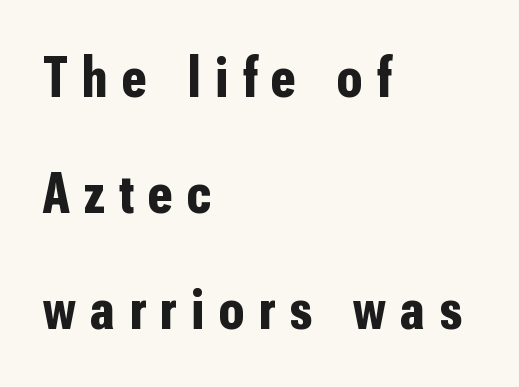
Q: Is the text bold? A: Yes.
Q: Is the text italic (slanted)? A: No, it is upright.
Q: Is the typeface a serif or a sans-serif typeface? A: Sans-serif.
Q: Is the text underlined? A: No.
Q: How is the paragraph aligned? A: Left-aligned.
Q: Is the spacing between letters normal or unusually wide? A: Unusually wide.
Q: Is the spacing between lines tight, normal or loose? A: Loose.
Q: Width (condensed, normal, or wide)? A: Condensed.
Q: Stroke contrast? A: Low.
Q: x-height? A: Medium.
Q: Monospaced? A: No.
